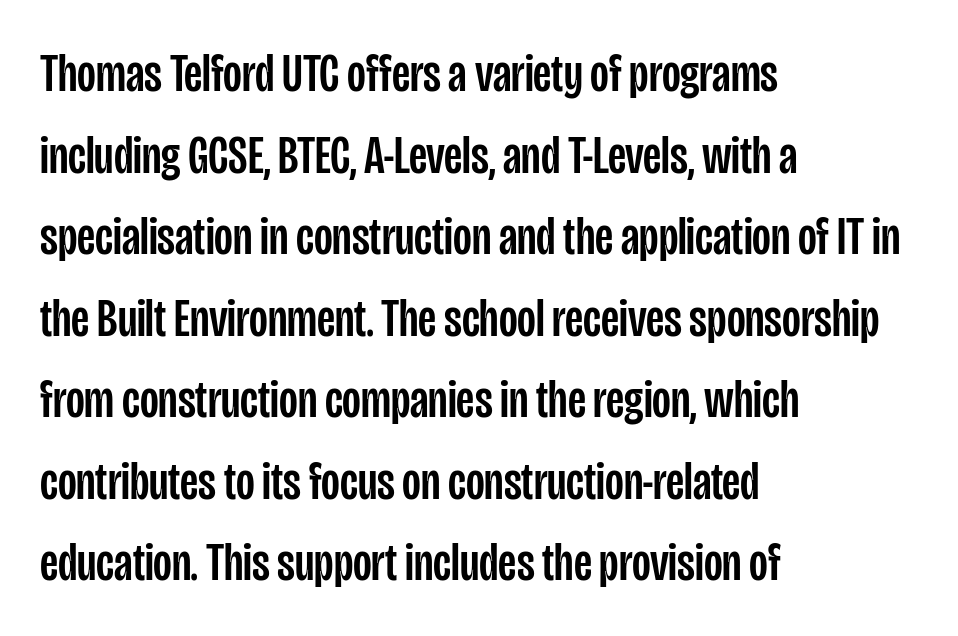
{"serif": "no", "italic": "no", "width": "condensed", "stroke_contrast": "low", "x_height": "large", "monospaced": "no", "underline": "no", "align": "left", "line_spacing": "normal", "line_spacing_ratio": 1.51, "letter_spacing": "normal", "letter_spacing_em": 0.0, "glyph_px": 54}
